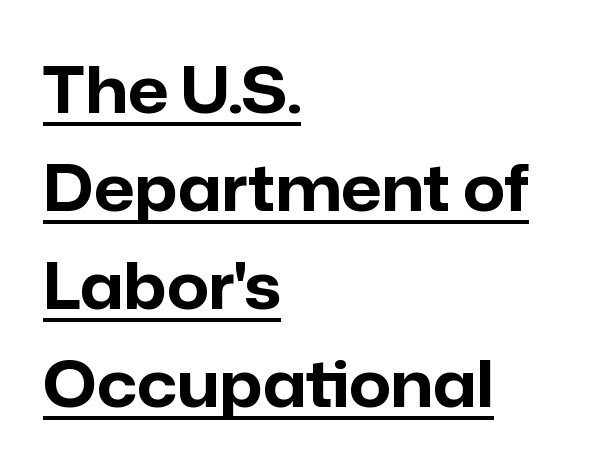
The text block is weighted toward the left margin, trailing off unevenly rightward. What's the leading like? Ordinary, nothing unusual. In terms of letterform style, serifs are entirely absent. In designer terms, the underline attribute is active on this setting. Looks like regular typesetting: each glyph gets only the width it needs. The typesetting leans heavy: a genuine bold.
